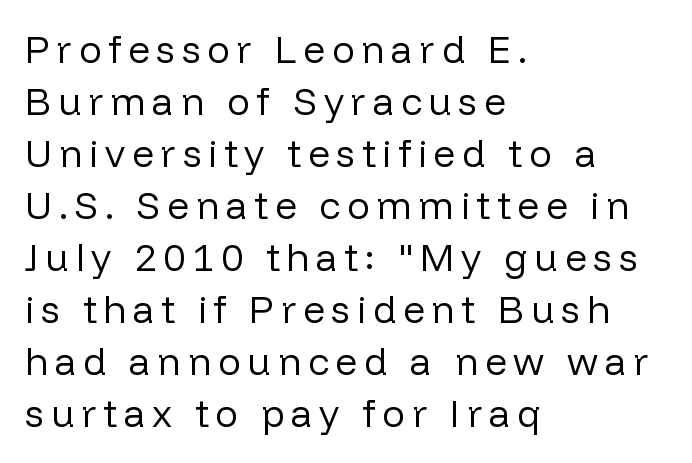
The image shows 38 px regular-weight sans-serif type, upright; set left-aligned, normal line spacing (1.37x), not underlined; low stroke contrast and a medium x-height.
